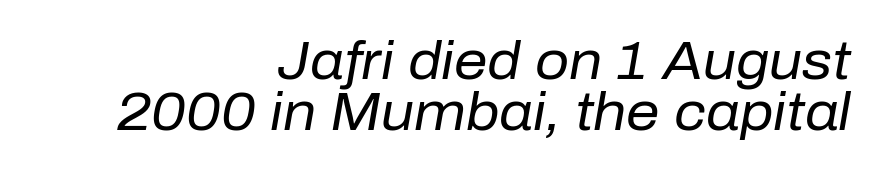
The image shows 53 px regular-weight type, italic (leaning right); set right-aligned, tight line spacing (0.96x), normal letter spacing, not underlined; low stroke contrast and a medium x-height.
